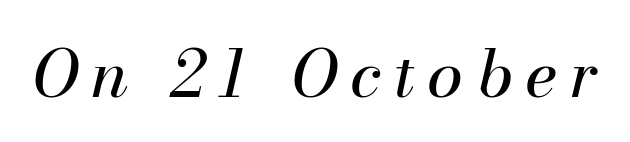
The image shows 65 px regular-weight type, italic (leaning right); set unusually wide letter spacing (+0.2 em), not underlined; medium stroke contrast and a small x-height.
